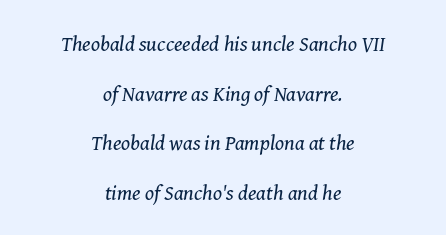
The image shows 21 px text type, italic (leaning right); set centered, loose line spacing (2.36x), normal letter spacing, not underlined.
